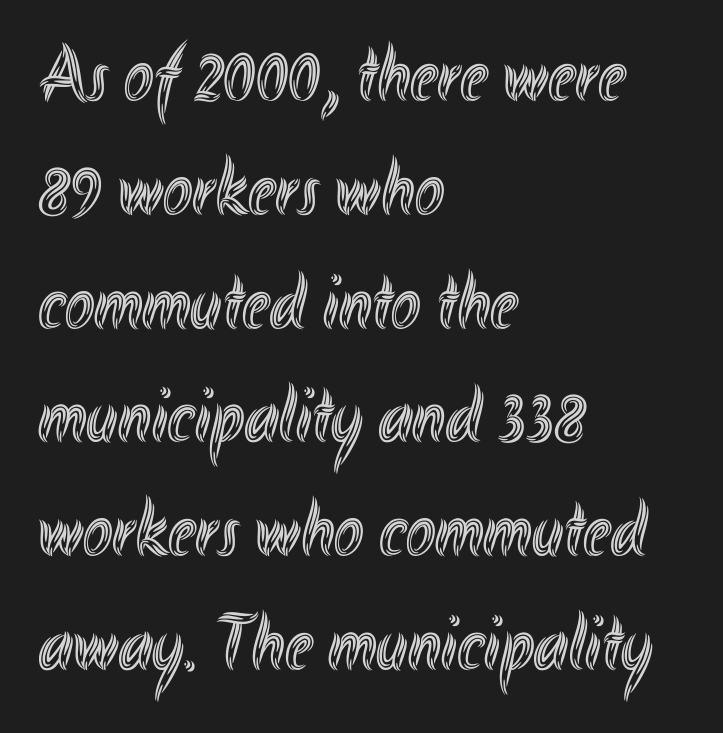
Q: Is the text italic (slanted)? A: Yes.
Q: Is the text underlined? A: No.
Q: How is the paragraph aligned? A: Left-aligned.
Q: Is the spacing between letters normal or unusually wide? A: Normal.
Q: Is the spacing between lines tight, normal or loose? A: Normal.
Q: Width (condensed, normal, or wide)? A: Condensed.
Q: x-height? A: Small.
Q: Monospaced? A: No.
